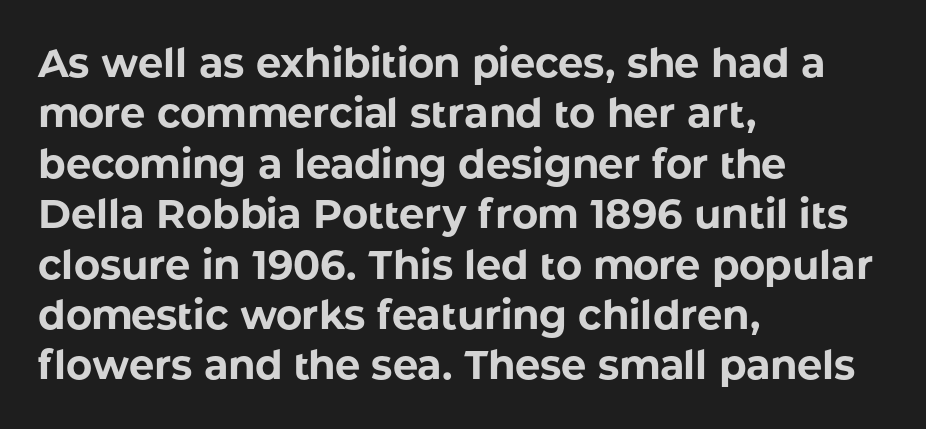
Q: Is the text bold? A: Yes.
Q: Is the text italic (slanted)? A: No, it is upright.
Q: Is the typeface a serif or a sans-serif typeface? A: Sans-serif.
Q: Is the text underlined? A: No.
Q: How is the paragraph aligned? A: Left-aligned.
Q: Is the spacing between letters normal or unusually wide? A: Normal.
Q: Is the spacing between lines tight, normal or loose? A: Normal.
Q: Width (condensed, normal, or wide)? A: Normal.
Q: Stroke contrast? A: Low.
Q: x-height? A: Medium.
Q: Monospaced? A: No.
